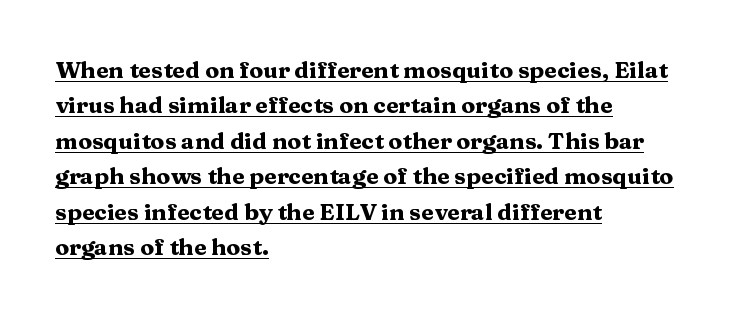
Tall strokes in this sample are plumb rather than angled. A classic flush-left, rag-right setting is used for this passage. Descenders here cross a horizontal rule under the line. The gaps between neighbouring characters are ordinary and unremarkable.
